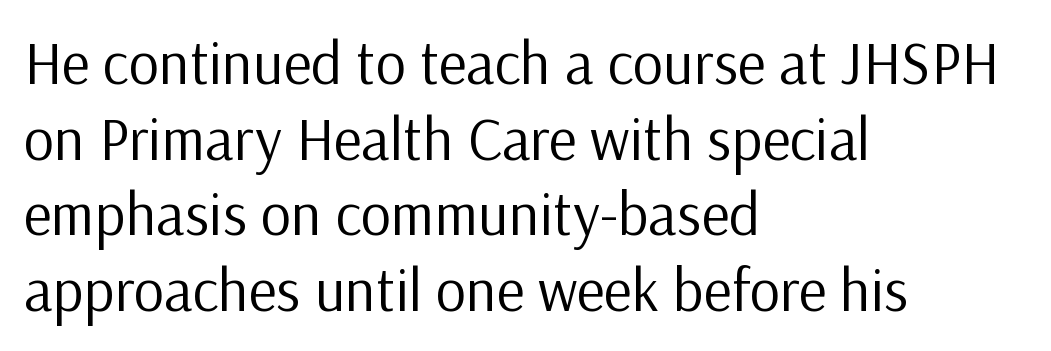
{"serif": "no", "italic": "no", "bold": "no", "weight": "regular", "width": "normal", "stroke_contrast": "low", "x_height": "medium", "monospaced": "no", "underline": "no", "align": "left", "line_spacing": "normal", "line_spacing_ratio": 1.26, "letter_spacing": "normal", "letter_spacing_em": 0.0, "glyph_px": 60}
